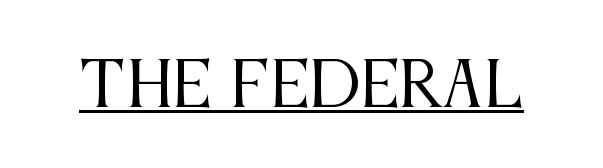
{"serif": "yes", "italic": "no", "bold": "no", "weight": "regular", "width": "condensed", "stroke_contrast": "medium", "x_height": "large", "monospaced": "no", "underline": "yes", "letter_spacing": "normal", "letter_spacing_em": 0.0, "glyph_px": 61}
